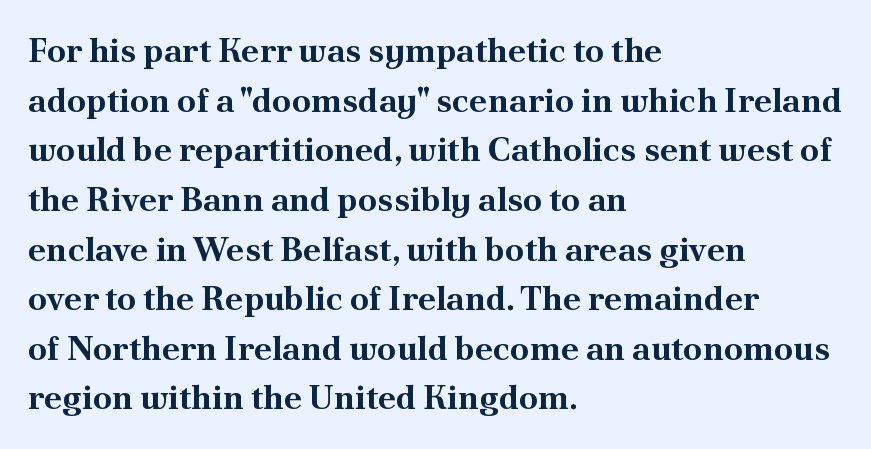
The image shows 34 px bold serif type, upright; set left-aligned, normal line spacing (1.46x), normal letter spacing, not underlined; medium stroke contrast and a small x-height.
